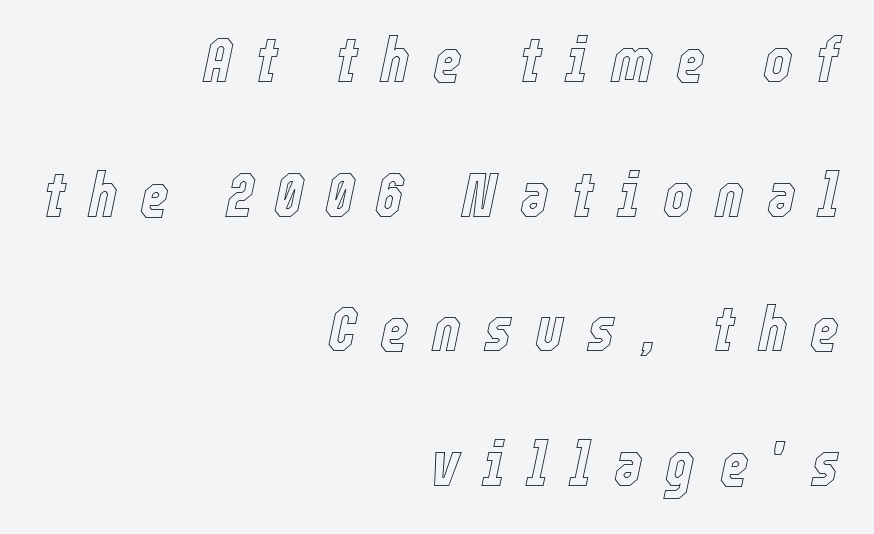
Q: Is the text italic (slanted)? A: Yes, it leans right by about 12 degrees.
Q: Is the text underlined? A: No.
Q: How is the paragraph aligned? A: Right-aligned.
Q: Is the spacing between letters normal or unusually wide? A: Unusually wide.
Q: Is the spacing between lines tight, normal or loose? A: Loose.
Q: Width (condensed, normal, or wide)? A: Condensed.
Q: x-height? A: Medium.
Q: Monospaced? A: No.
